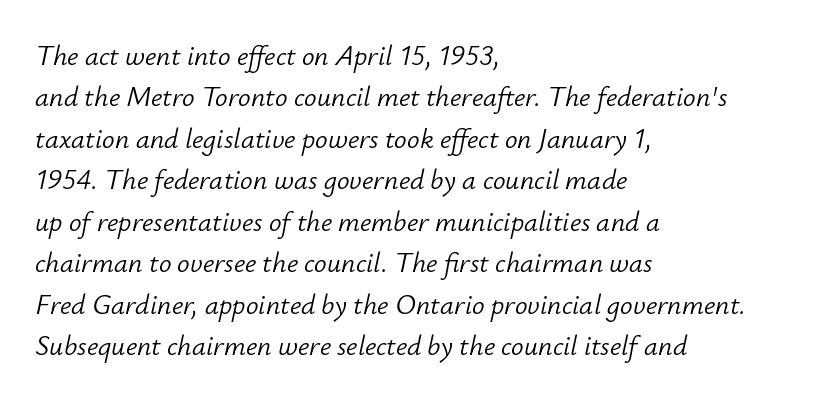
{"italic": "yes", "lean": "right", "slant_degrees": 12, "bold": "no", "weight": "light", "width": "normal", "stroke_contrast": "low", "x_height": "small", "monospaced": "no", "underline": "no", "align": "left", "line_spacing": "normal", "line_spacing_ratio": 1.48, "letter_spacing": "normal", "letter_spacing_em": 0.0, "glyph_px": 28}
